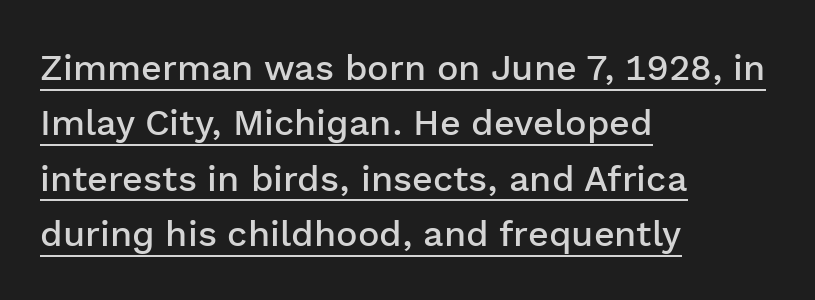
Does the lettering tilt? It doesn't — this is upright. A fair bit of extra ink — the face is semibold, not bold. Honestly, the underline is the first thing you notice here. What stands out about the letter spacing? Nothing — it is the standard amount. The letters advance in unequal steps, a hallmark of proportional type.
